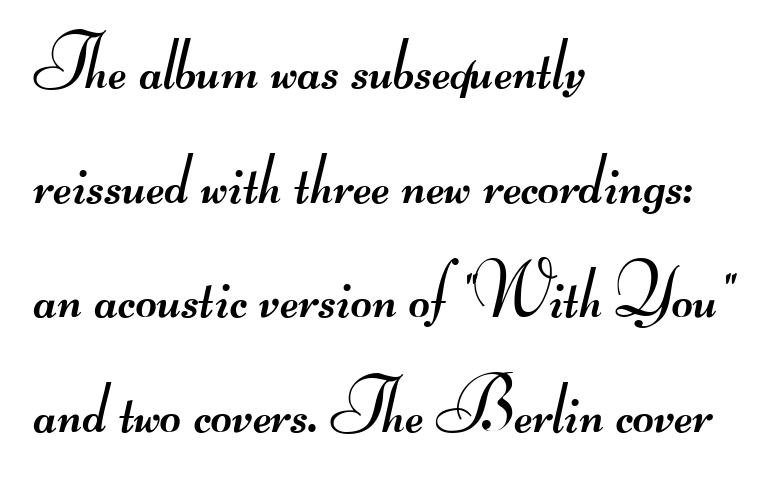
{"serif": "no", "bold": "no", "weight": "regular", "width": "wide", "stroke_contrast": "medium", "monospaced": "no", "underline": "no", "align": "left", "line_spacing": "normal", "line_spacing_ratio": 1.57, "letter_spacing": "normal", "letter_spacing_em": 0.0, "glyph_px": 73}
